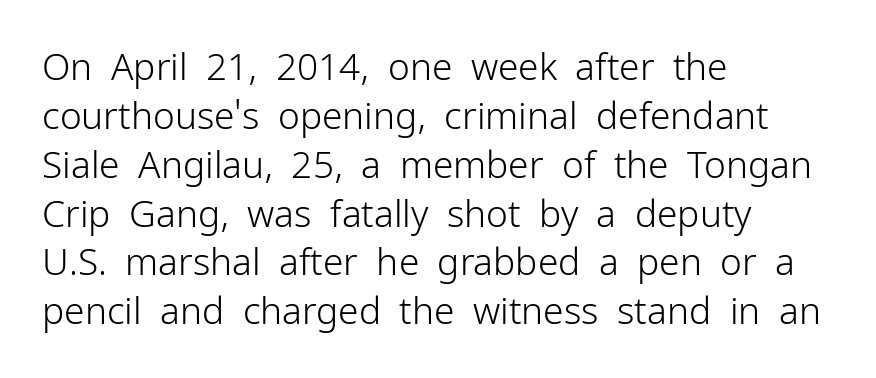
Q: Is the text bold? A: No.
Q: Is the text italic (slanted)? A: No, it is upright.
Q: Is the typeface a serif or a sans-serif typeface? A: Sans-serif.
Q: Is the text underlined? A: No.
Q: How is the paragraph aligned? A: Left-aligned.
Q: Is the spacing between letters normal or unusually wide? A: Normal.
Q: Is the spacing between lines tight, normal or loose? A: Normal.
Q: Width (condensed, normal, or wide)? A: Normal.
Q: Stroke contrast? A: Low.
Q: x-height? A: Medium.
Q: Monospaced? A: No.
